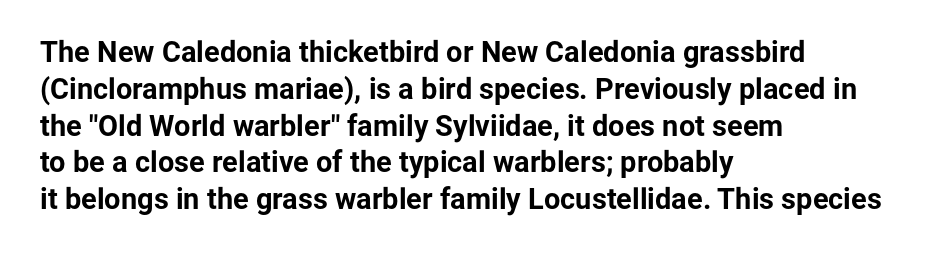
The image shows 29 px bold sans-serif type, upright; set left-aligned, normal line spacing (1.27x), normal letter spacing, not underlined; low stroke contrast and a medium x-height.
